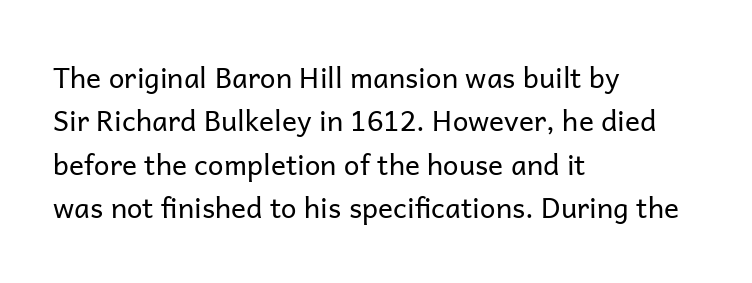
{"serif": "no", "italic": "no", "bold": "no", "weight": "regular", "width": "normal", "stroke_contrast": "low", "x_height": "medium", "monospaced": "no", "underline": "no", "align": "left", "line_spacing": "normal", "line_spacing_ratio": 1.55, "letter_spacing": "normal", "letter_spacing_em": 0.0, "glyph_px": 28}
